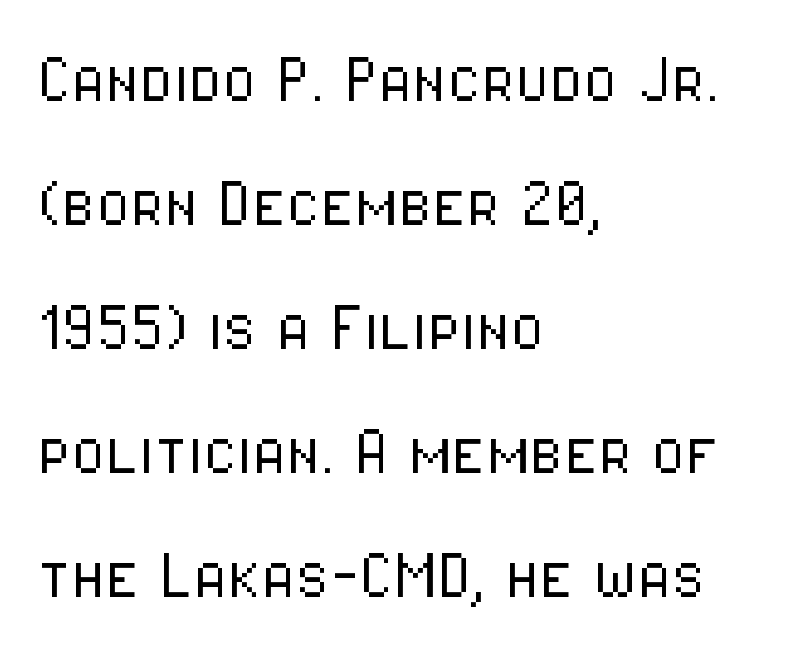
The image shows 78 px light, condensed sans-serif type, upright; set left-aligned, normal line spacing (1.59x), normal letter spacing, not underlined; low stroke contrast and a medium x-height.
